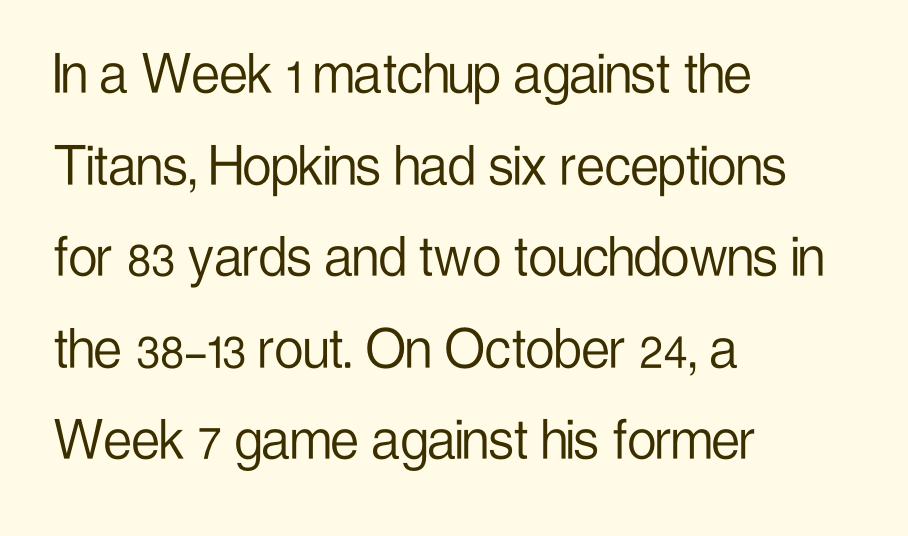
The image shows 64 px light, condensed sans-serif type, upright; set left-aligned, normal line spacing (1.43x), normal letter spacing, not underlined; low stroke contrast and a medium x-height.
